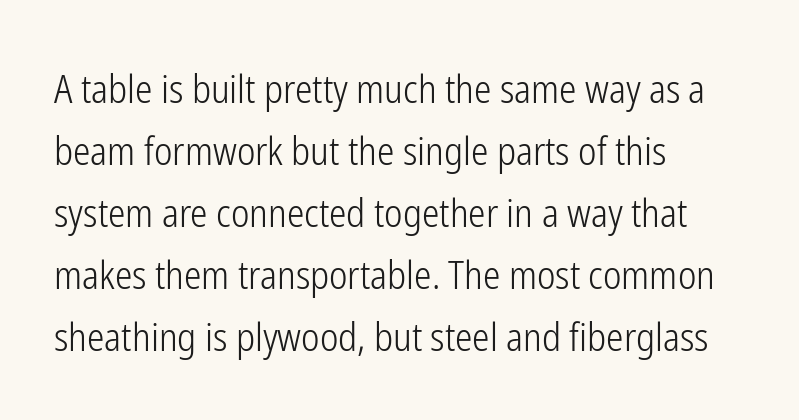
The image shows 39 px light, condensed sans-serif type, upright; set left-aligned, normal line spacing (1.59x), normal letter spacing, not underlined; low stroke contrast and a medium x-height.
